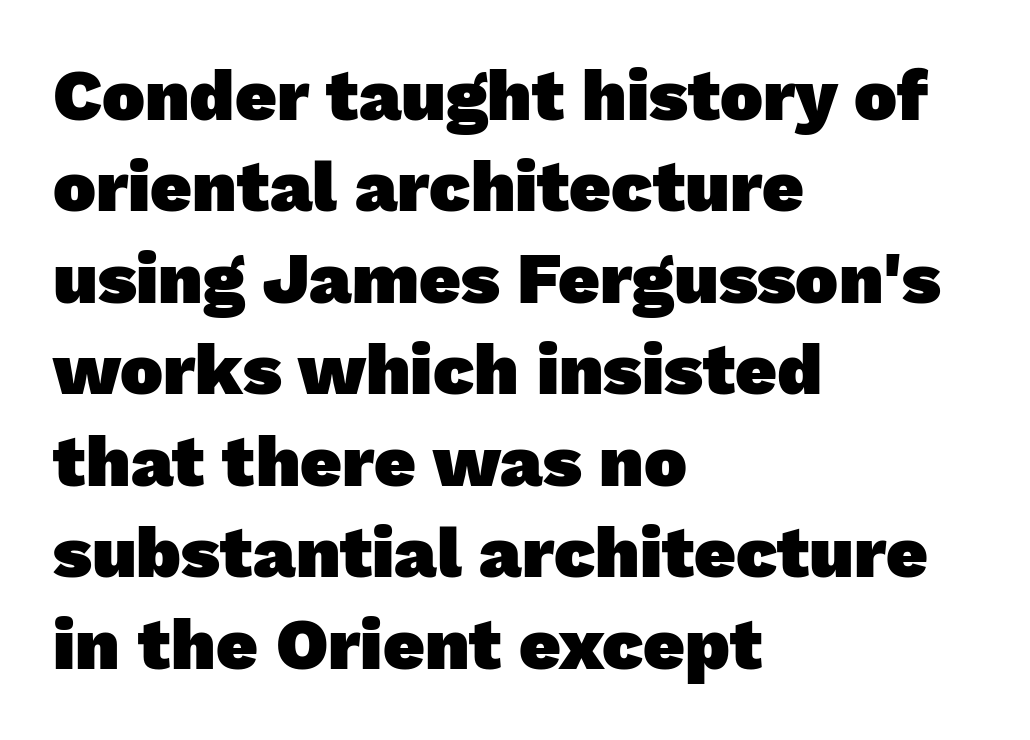
The face used here is rendered with its standard letterfit. As a designer I'd log this as weight 700, bold. The block of text has a typical density, with ordinary space between rows. Here the designer chose a conventional face with non-uniform glyph widths. The face used here is a sans, in the tradition of grotesques and geometrics.
